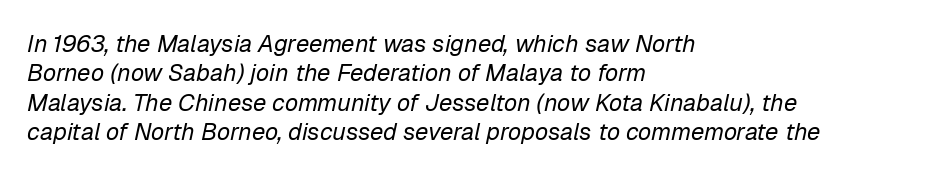
Q: Is the text bold? A: No.
Q: Is the text italic (slanted)? A: Yes, it leans right by about 12 degrees.
Q: Is the text underlined? A: No.
Q: How is the paragraph aligned? A: Left-aligned.
Q: Is the spacing between letters normal or unusually wide? A: Normal.
